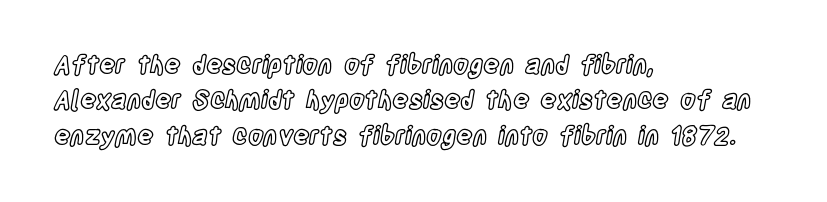
The image shows 25 px text type; set left-aligned, normal line spacing (1.42x), normal letter spacing, not underlined.
